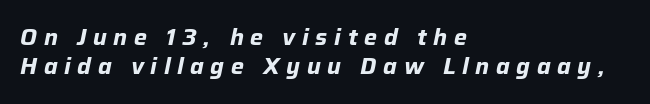
The rendering uses a moderate line-height, typical for paragraphs. The lines are quadded left. The space directly below the letters is spotless. The passage shown leans; its letterforms are oblique. You'd pick this weight for a headline — it's a proper bold.
